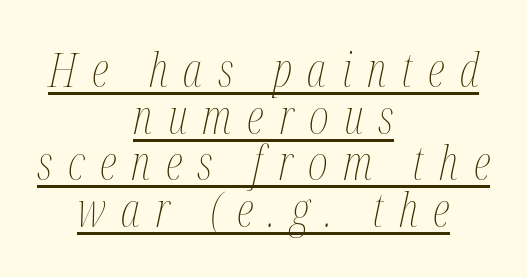
The image shows 48 px thin, condensed type, italic (leaning right); set centered, tight line spacing (0.97x), unusually wide letter spacing (+0.32 em), underlined; medium stroke contrast and a medium x-height.
